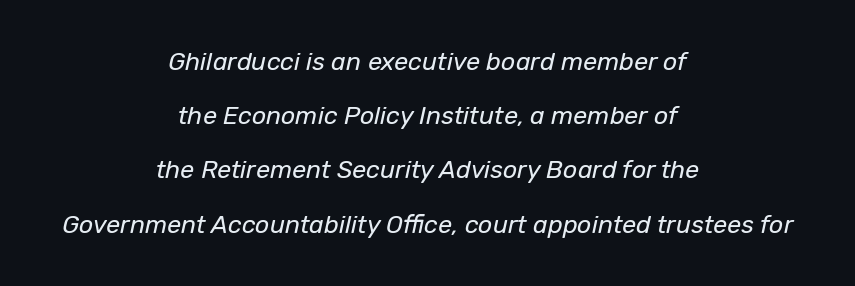
Q: Is the text bold? A: No.
Q: Is the text italic (slanted)? A: Yes, it leans right by about 12 degrees.
Q: Is the text underlined? A: No.
Q: How is the paragraph aligned? A: Centered.
Q: Is the spacing between letters normal or unusually wide? A: Normal.
Q: Is the spacing between lines tight, normal or loose? A: Loose.
